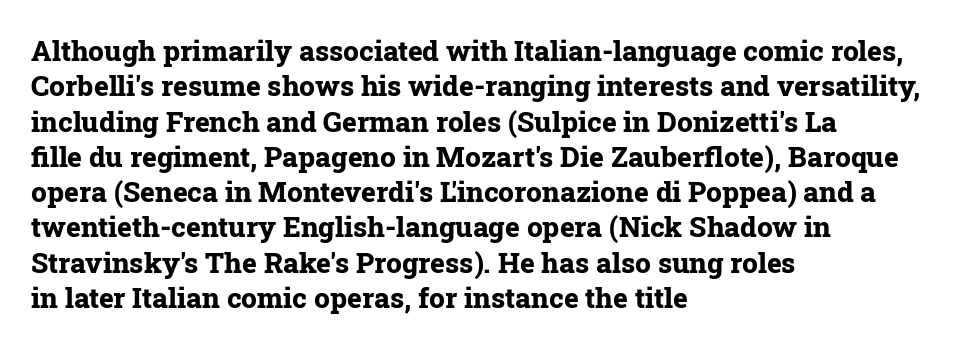
{"serif": "yes", "italic": "no", "bold": "yes", "weight": "bold", "width": "normal", "stroke_contrast": "low", "x_height": "medium", "monospaced": "no", "underline": "no", "align": "left", "line_spacing": "normal", "line_spacing_ratio": 1.26, "letter_spacing": "normal", "letter_spacing_em": 0.0, "glyph_px": 28}
